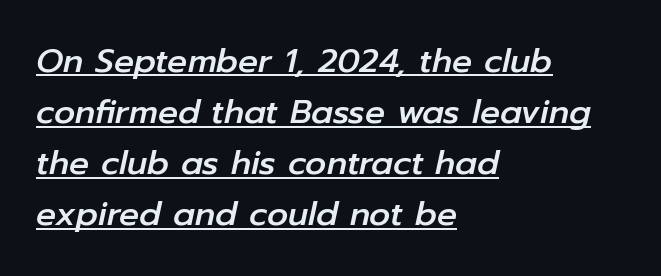
{"italic": "yes", "lean": "right", "slant_degrees": 12, "width": "normal", "stroke_contrast": "low", "x_height": "medium", "monospaced": "no", "underline": "yes", "align": "left", "line_spacing": "normal", "line_spacing_ratio": 1.55, "letter_spacing": "normal", "letter_spacing_em": 0.0, "glyph_px": 33}
